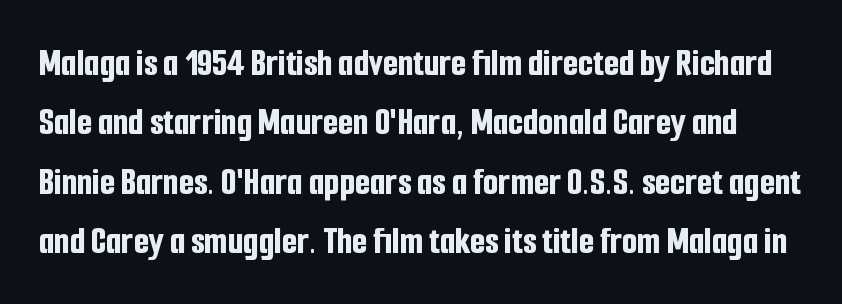
A normal amount of white space separates one row of letters from the next. Proportional: the letters do not fall into vertical columns. The font's upright variant was chosen for this text. Just letters on the line, the space beneath them empty.
